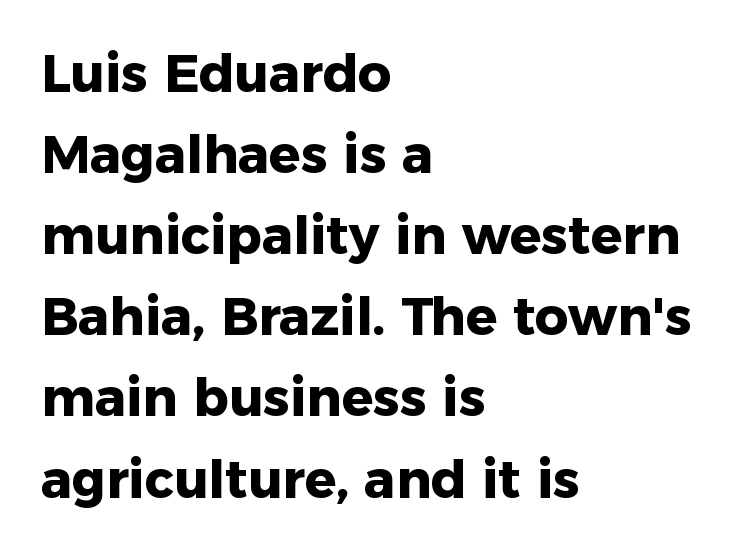
Glyph-to-glyph distance matches everyday printed text. Unmarked baselines from the first word to the last. Italic? Not at all — the glyphs are vertical. The leading is moderate, giving the passage an even texture. Do the characters align in a grid? No, the font is proportional. Stroke terminals: plain, sans-serif.
